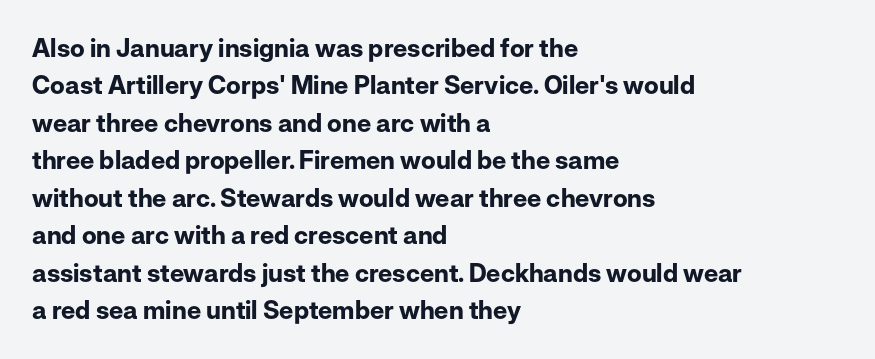
The image shows 25 px bold type, upright; set left-aligned, normal line spacing (1.5x), normal letter spacing, not underlined.
